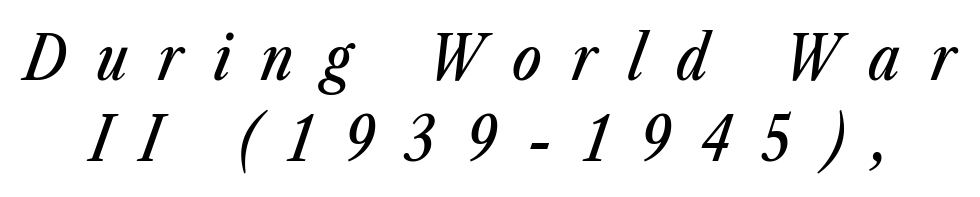
The image shows 62 px condensed type, italic (leaning right); set normal line spacing (1.3x), unusually wide letter spacing (+0.49 em), not underlined; low stroke contrast and a medium x-height.
